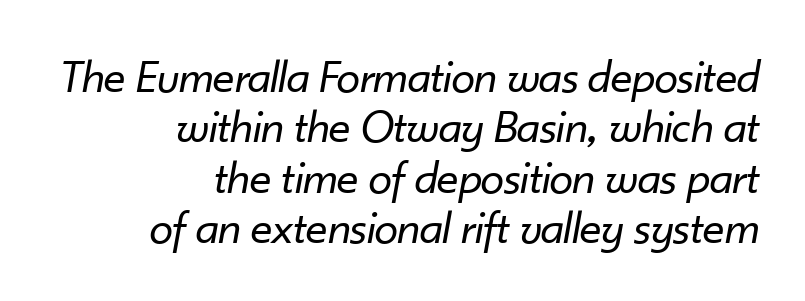
{"italic": "yes", "lean": "right", "slant_degrees": 10, "bold": "no", "weight": "regular", "width": "normal", "stroke_contrast": "low", "x_height": "small", "monospaced": "no", "underline": "no", "align": "right", "line_spacing": "tight", "line_spacing_ratio": 1.05, "letter_spacing": "normal", "letter_spacing_em": 0.0, "glyph_px": 48}
